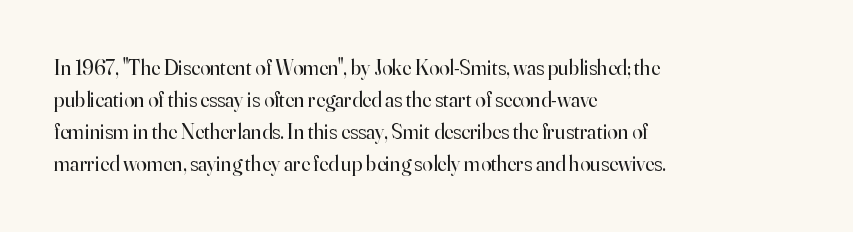
Is the block centered? No — it sits flush against the left margin. Honestly, the row spacing looks completely unremarkable. Check under the words: just untouched page. Ascenders rise straight up at ninety degrees. Nobody touched the tracking dial on this one.
